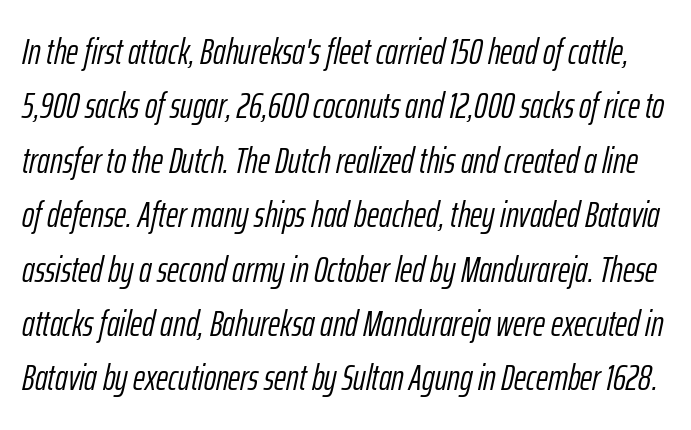
Q: Is the text bold? A: No.
Q: Is the text italic (slanted)? A: Yes, it leans right by about 12 degrees.
Q: Is the text underlined? A: No.
Q: Is the spacing between letters normal or unusually wide? A: Normal.
Q: Is the spacing between lines tight, normal or loose? A: Normal.
Q: Width (condensed, normal, or wide)? A: Condensed.
Q: Stroke contrast? A: Low.
Q: x-height? A: Medium.
Q: Monospaced? A: No.
